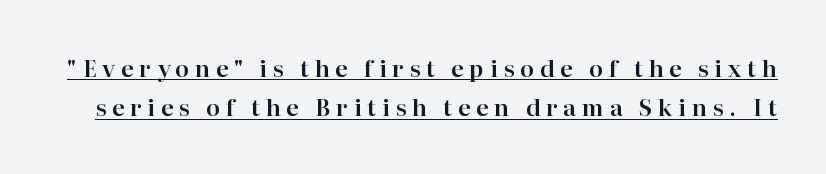
Q: Is the text italic (slanted)? A: No, it is upright.
Q: Is the text underlined? A: Yes.
Q: Is the spacing between letters normal or unusually wide? A: Unusually wide.
